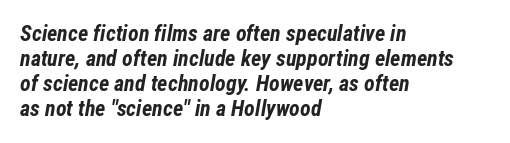
Does the leading feel generous? Not at all — it's pinched. The paragraph has a hard left edge and a soft right edge. The sample has been set heavy, in full bold. The space directly below the letters is spotless. The face used here is rendered with its standard letterfit.
